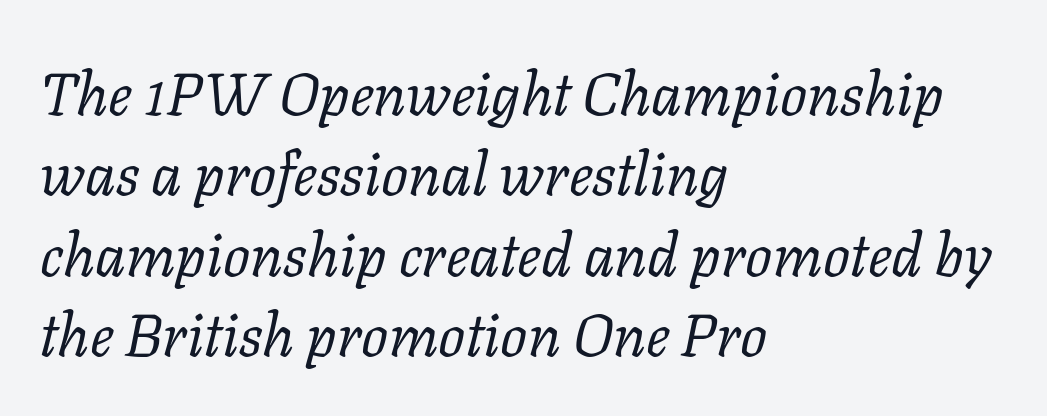
{"serif": "yes", "italic": "yes", "lean": "right", "slant_degrees": 11, "bold": "no", "weight": "regular", "width": "normal", "stroke_contrast": "low", "x_height": "medium", "monospaced": "no", "underline": "no", "align": "left", "line_spacing": "normal", "line_spacing_ratio": 1.34, "letter_spacing": "normal", "letter_spacing_em": 0.0, "glyph_px": 60}
